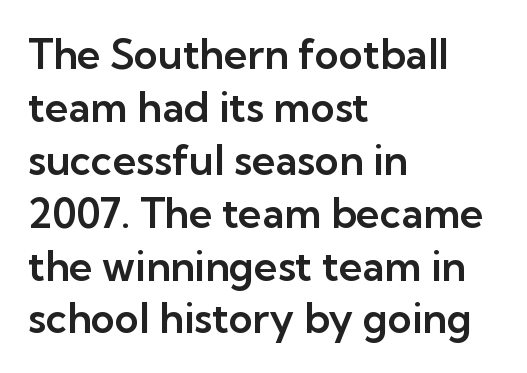
Vertical strokes here are truly vertical. The leading is moderate, giving the passage an even texture. Note the varied advance widths — an 'i' is clearly narrower than an 'm'. Nope, no serifs anywhere on these letters. Observe the ordinary spacing: letters are neighbours, not strangers. These lines stack with their left ends in a neat column.
